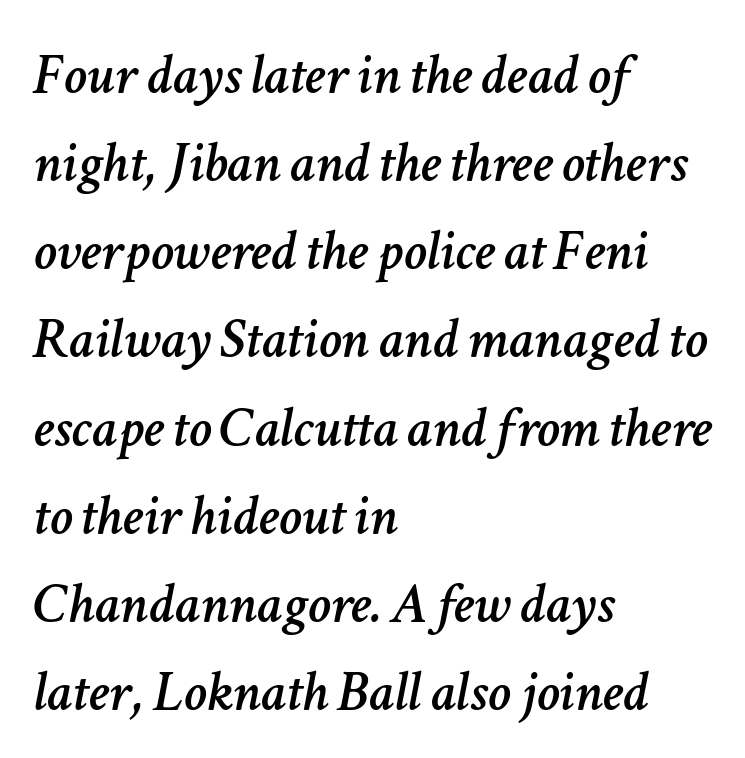
Q: Is the text italic (slanted)? A: Yes, it leans right by about 11 degrees.
Q: Is the text underlined? A: No.
Q: How is the paragraph aligned? A: Left-aligned.
Q: Is the spacing between letters normal or unusually wide? A: Normal.
Q: Is the spacing between lines tight, normal or loose? A: Normal.
Q: Width (condensed, normal, or wide)? A: Normal.
Q: Stroke contrast? A: Low.
Q: x-height? A: Medium.
Q: Monospaced? A: No.
